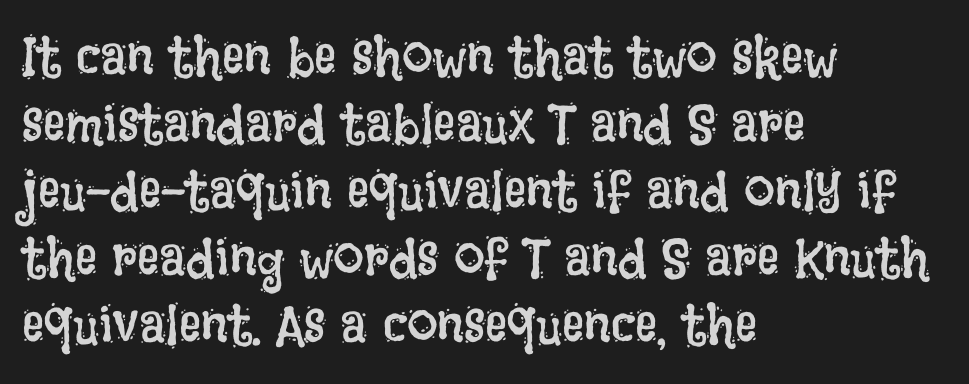
{"italic": "no", "bold": "no", "weight": "regular", "width": "condensed", "stroke_contrast": "low", "x_height": "large", "monospaced": "no", "underline": "no", "align": "left", "line_spacing_ratio": 1.22, "letter_spacing": "normal", "letter_spacing_em": 0.0, "glyph_px": 55}
